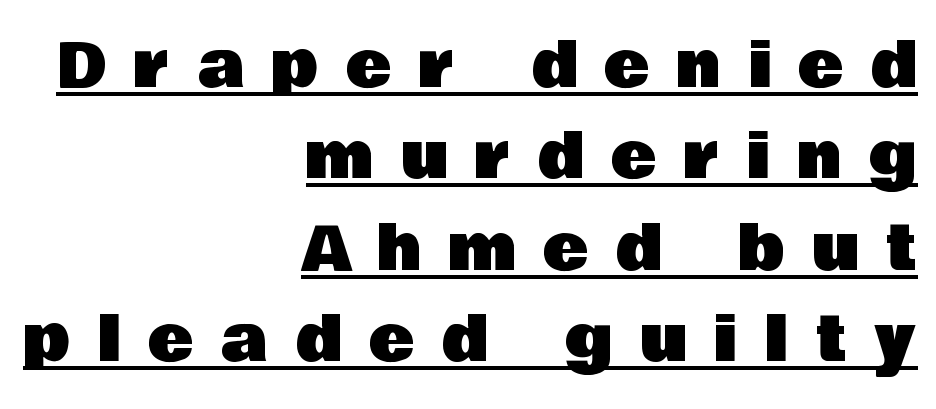
{"serif": "no", "italic": "no", "width": "normal", "stroke_contrast": "low", "x_height": "large", "monospaced": "no", "underline": "yes", "align": "right", "line_spacing": "normal", "line_spacing_ratio": 1.5, "letter_spacing": "wide", "letter_spacing_em": 0.46, "glyph_px": 61}
